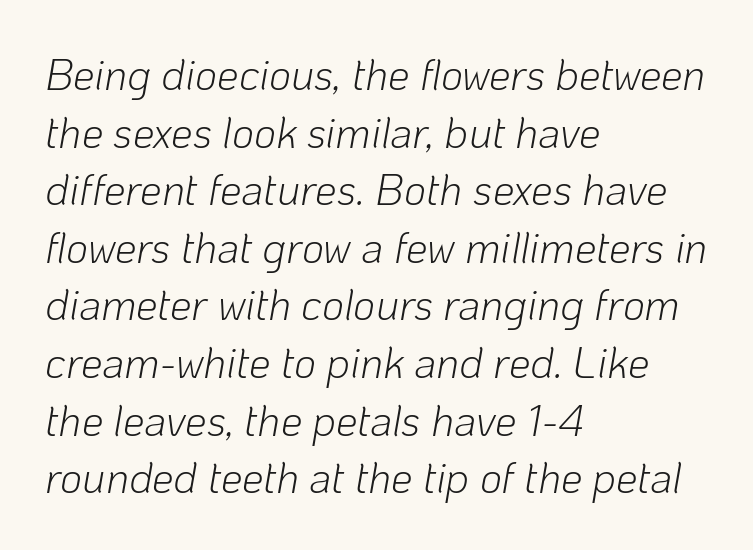
Characters are canted at an angle relative to the baseline's perpendicular. Line starts are locked; line ends wander. Nobody touched the tracking dial on this one. The letterforms sit at book weight or below. This block has exactly the height ordinary leading produces.
